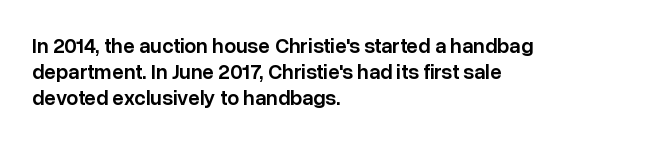
The image shows 21 px text type, upright; set left-aligned, normal line spacing (1.25x), normal letter spacing, not underlined.
